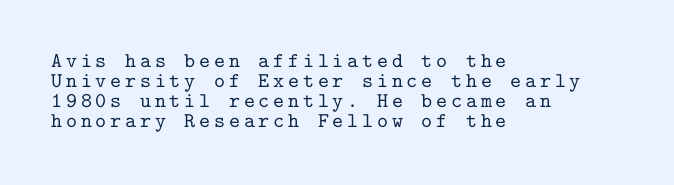
The image shows 21 px text type, upright; set left-aligned, tight line spacing (0.96x), not underlined.
